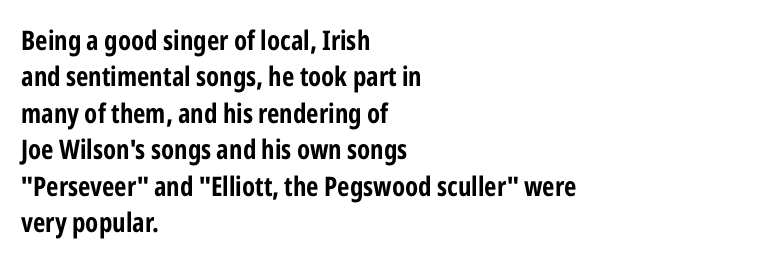
The image shows 27 px bold type, upright; set left-aligned, normal line spacing (1.35x), normal letter spacing, not underlined.
